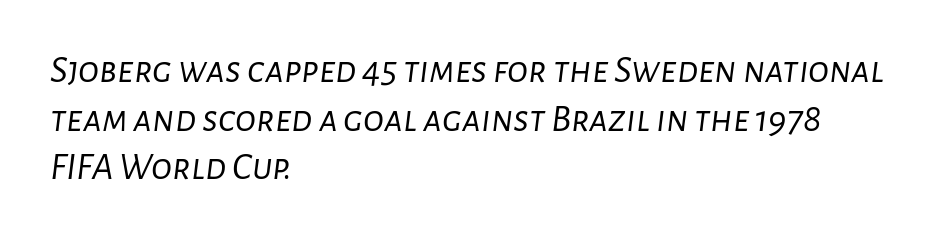
{"italic": "yes", "lean": "right", "slant_degrees": 7, "bold": "no", "weight": "light", "width": "normal", "stroke_contrast": "low", "x_height": "medium", "monospaced": "no", "underline": "no", "align": "left", "line_spacing": "normal", "line_spacing_ratio": 1.25, "letter_spacing": "normal", "letter_spacing_em": 0.0, "glyph_px": 39}
